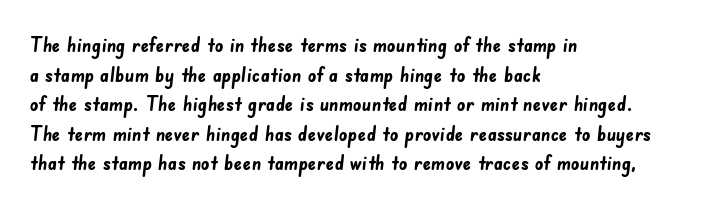
This sample uses plain, unmodified letter spacing. Plain, unruled lines of type. Notice how the passage keeps a crisp vertical edge on the left only. The line-height multiplier appears to be the usual default. You'd pick this weight for a headline — it's a proper bold.
